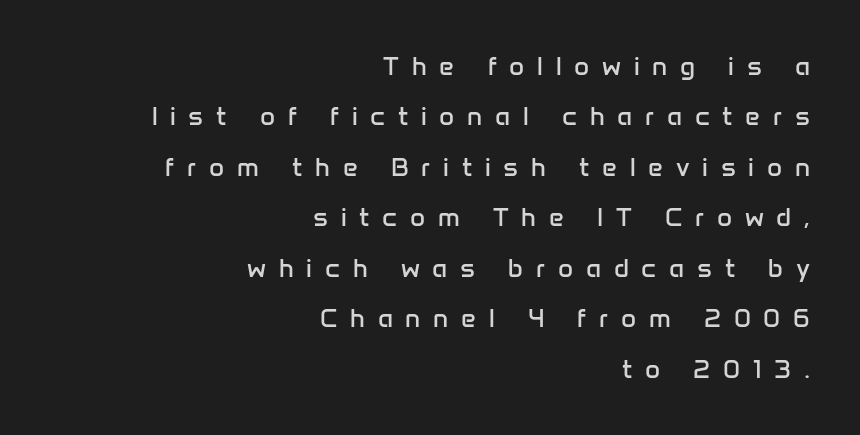
Q: Is the text bold? A: No.
Q: Is the text italic (slanted)? A: No, it is upright.
Q: Is the text underlined? A: No.
Q: How is the paragraph aligned? A: Right-aligned.
Q: Is the spacing between letters normal or unusually wide? A: Unusually wide.
Q: Is the spacing between lines tight, normal or loose? A: Loose.
